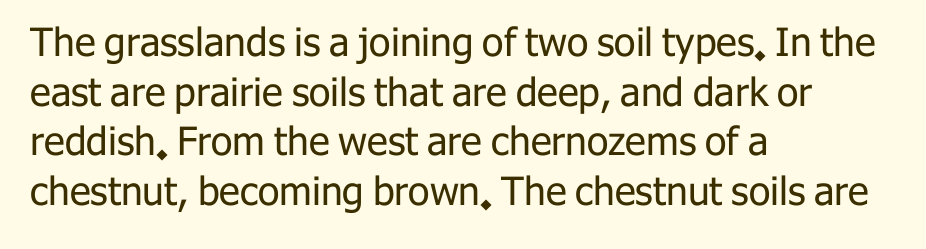
The image shows 39 px regular-weight sans-serif type, upright; set left-aligned, normal line spacing (1.27x), normal letter spacing, not underlined; low stroke contrast and a medium x-height.
